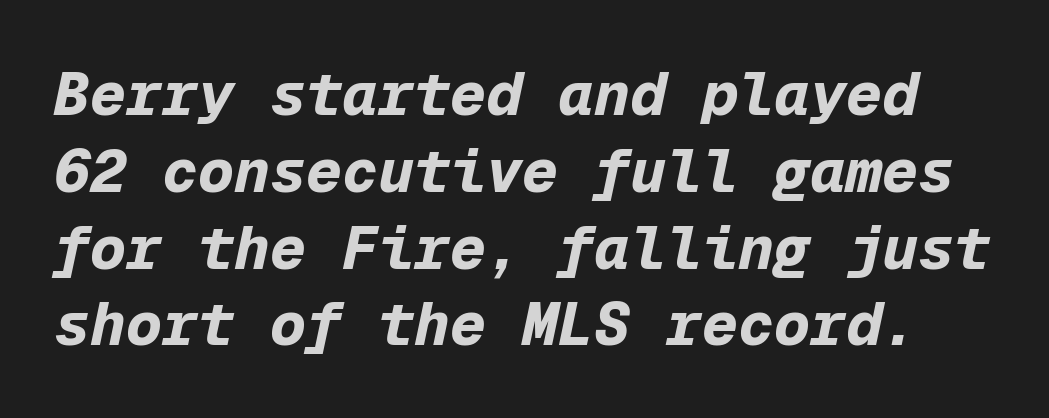
{"italic": "yes", "lean": "right", "slant_degrees": 12, "bold": "yes", "weight": "bold", "width": "normal", "stroke_contrast": "low", "x_height": "medium", "monospaced": "yes", "underline": "no", "line_spacing": "normal", "line_spacing_ratio": 1.28, "letter_spacing": "normal", "letter_spacing_em": 0.0, "glyph_px": 60}
